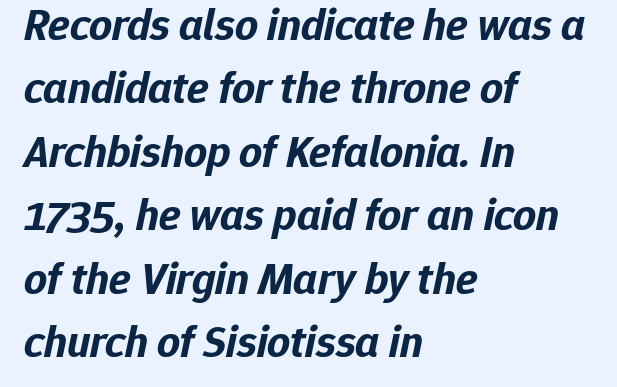
The rows are spaced the way most documents space them. The gaps between neighbouring characters are ordinary and unremarkable. Layout note: lines flush left. Think of a printed novel: that variable character pitch is what you see here. Each row of text sits above clean, open space.
